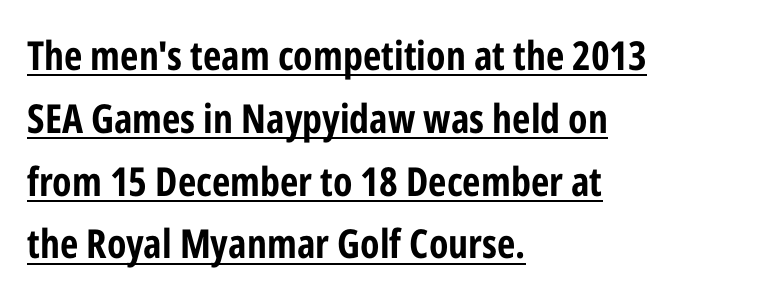
{"serif": "no", "italic": "no", "bold": "yes", "weight": "bold", "width": "condensed", "stroke_contrast": "low", "x_height": "medium", "monospaced": "no", "underline": "yes", "align": "left", "line_spacing": "normal", "line_spacing_ratio": 1.57, "letter_spacing": "normal", "letter_spacing_em": 0.0, "glyph_px": 40}
